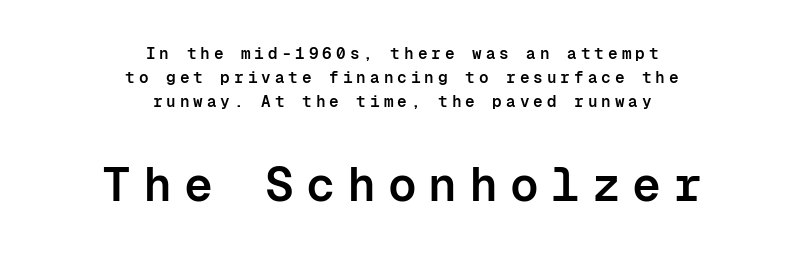
The font family rendered here belongs to the sans-serif group. Nope, not italic — everything's standing straight. Observe the wide spacing: letters keep a clear distance from each other. A somewhat darkened texture: the type is semibold rather than bold. Each letter, wide or thin by design, is forced into the same width here. Does the copy run flush right? No — it is centered line by line.
